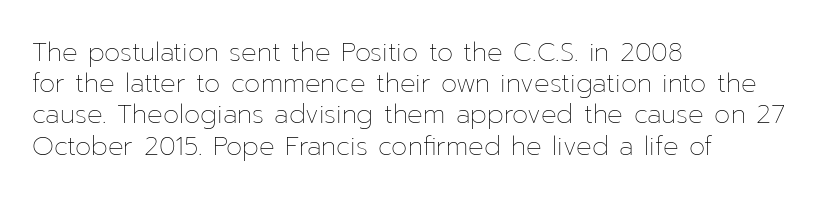
Q: Is the text bold? A: No.
Q: Is the text italic (slanted)? A: No, it is upright.
Q: Is the text underlined? A: No.
Q: How is the paragraph aligned? A: Left-aligned.
Q: Is the spacing between letters normal or unusually wide? A: Normal.
